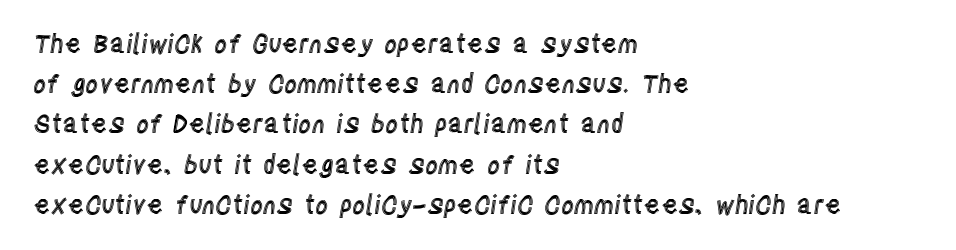
Q: Is the text italic (slanted)? A: Yes.
Q: Is the text underlined? A: No.
Q: How is the paragraph aligned? A: Left-aligned.
Q: Is the spacing between letters normal or unusually wide? A: Normal.
Q: Is the spacing between lines tight, normal or loose? A: Normal.
